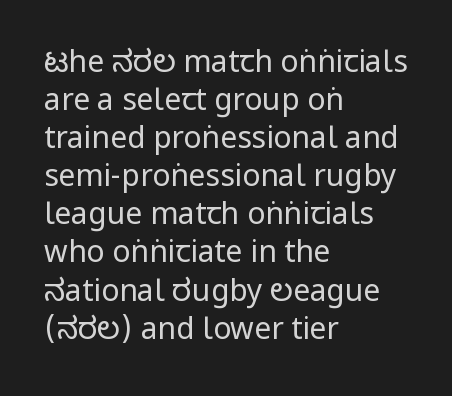
Every character sits straight up, as roman type does. The rendering shows plain stroke endings on the letterforms — a sans-serif design. Do the characters align in a grid? No, the font is proportional. The block of text has a typical density, with ordinary space between rows. Is the type heavy? It reads as light-to-regular instead.
